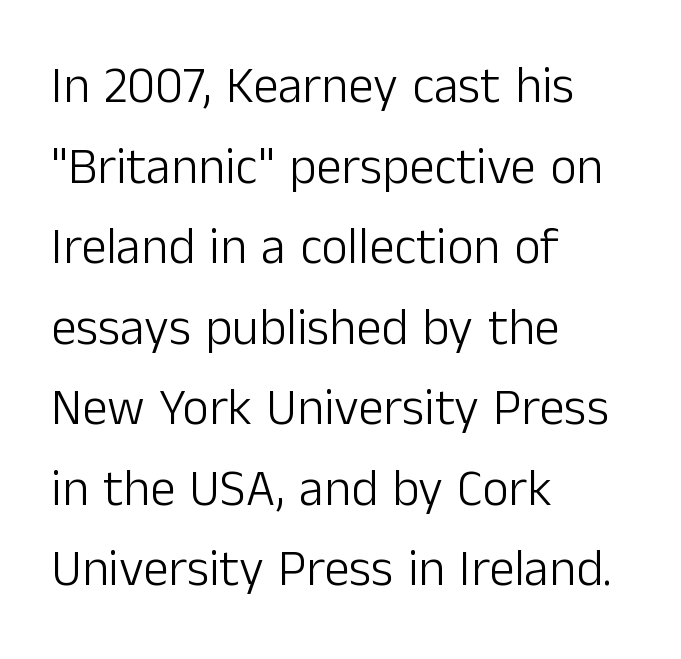
{"serif": "no", "italic": "no", "bold": "no", "weight": "light", "width": "normal", "stroke_contrast": "low", "x_height": "medium", "monospaced": "no", "underline": "no", "align": "left", "line_spacing": "normal", "line_spacing_ratio": 1.58, "letter_spacing": "normal", "letter_spacing_em": 0.0, "glyph_px": 51}
